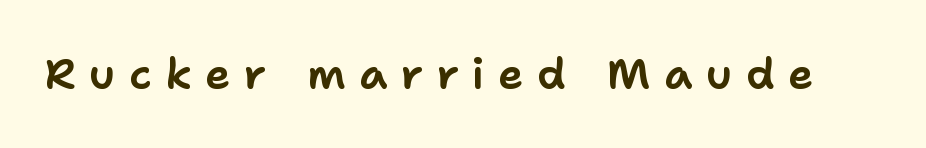
Spacing verdict: proportional, widths tailored to each character. Clear beneath every line of the passage. Every stem runs plumb, perpendicular to the baseline. A typesetter would call this heavily tracked-out type. These lines are composed in type without serifs.
